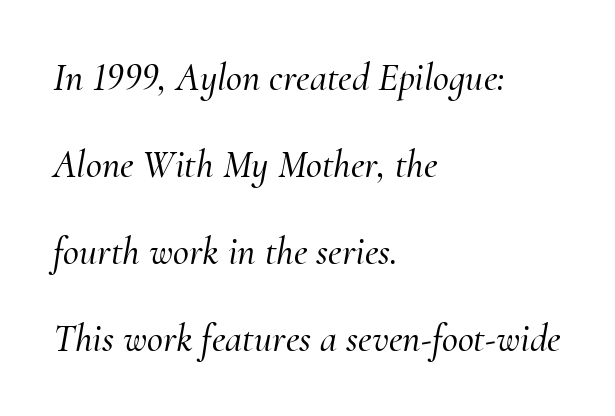
A serif font was chosen for this passage. In terms of posture, this sample is oblique. The face used here is rendered with its standard letterfit. The space between consecutive lines is lavish. A bare baseline throughout the passage.
